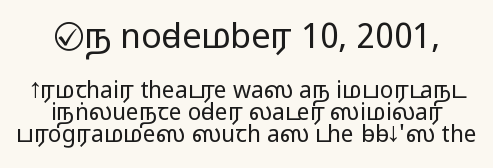
{"serif": "no", "italic": "no", "width": "wide", "stroke_contrast": "medium", "monospaced": "no", "underline": "no", "line_spacing": "tight", "line_spacing_ratio": 0.96, "letter_spacing": "normal", "letter_spacing_em": 0.0, "larger_block": "first", "size_ratio": 1.48, "glyph_px": 34}
